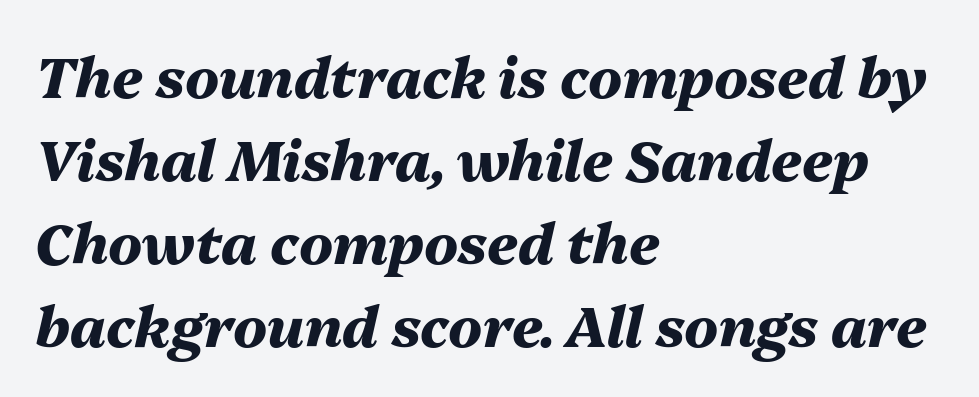
{"italic": "yes", "lean": "right", "slant_degrees": 13, "bold": "yes", "weight": "heavy", "width": "normal", "stroke_contrast": "medium", "x_height": "medium", "monospaced": "no", "underline": "no", "align": "left", "line_spacing": "normal", "line_spacing_ratio": 1.48, "letter_spacing": "normal", "letter_spacing_em": 0.0, "glyph_px": 56}
